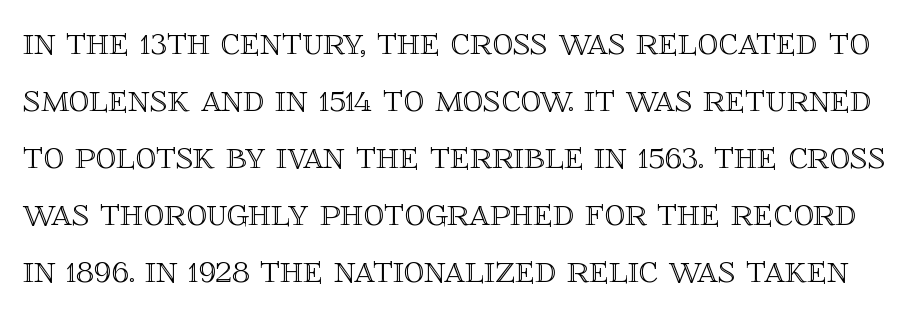
The image shows 41 px text type, upright; set normal line spacing (1.39x), normal letter spacing, not underlined; a large x-height.
